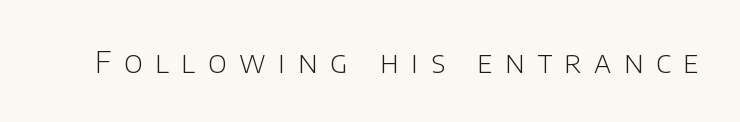
Tall strokes in this sample are plumb rather than angled. These lines have a slow, spaced-out rhythm from letter to letter. Descender tails drop into unmarked territory. Examine the stroke ends and you'll find no serifs.
